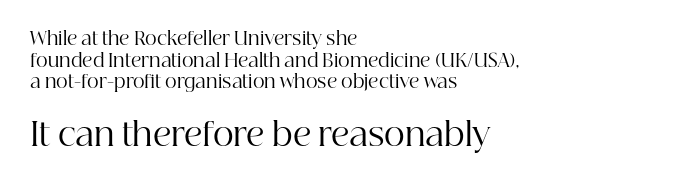
The image shows 32 px regular-weight serif type, upright; set left-aligned, line spacing 1.2x, normal letter spacing, not underlined; the second (bottom) block is 1.78x larger; high stroke contrast and a medium x-height.
